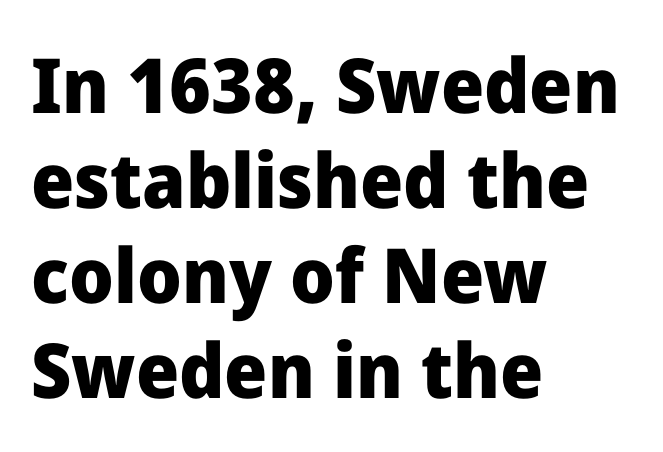
The image shows 76 px heavy sans-serif type, upright; set left-aligned, normal line spacing (1.25x), normal letter spacing, not underlined; low stroke contrast and a medium x-height.
